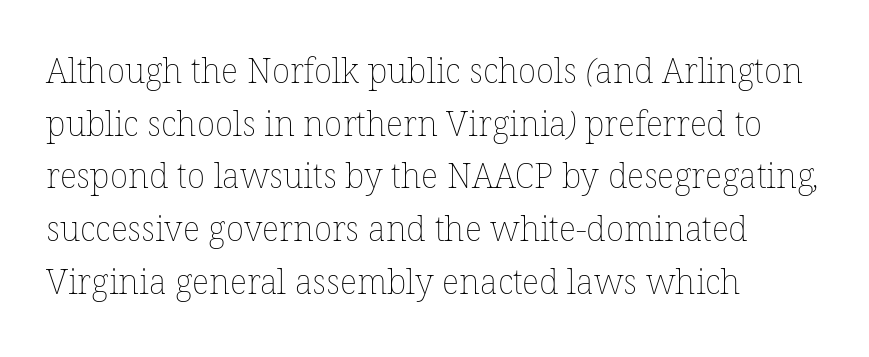
Q: Is the text bold? A: No.
Q: Is the text underlined? A: No.
Q: How is the paragraph aligned? A: Left-aligned.
Q: Is the spacing between letters normal or unusually wide? A: Normal.
Q: Is the spacing between lines tight, normal or loose? A: Normal.
Q: Width (condensed, normal, or wide)? A: Normal.
Q: Stroke contrast? A: Low.
Q: x-height? A: Medium.
Q: Monospaced? A: No.
